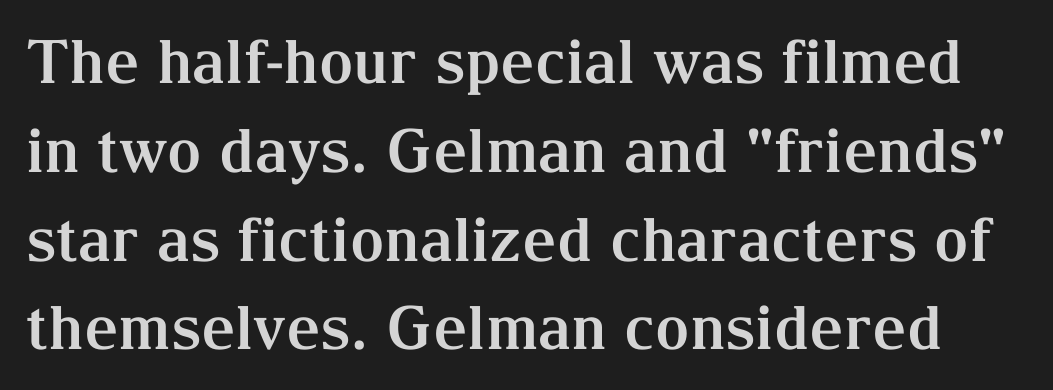
Words float on clear page, feet unadorned. Quick note: interline space is typical. This sample uses an upright cut, with every glyph sitting square on the baseline. A typesetter would label this face a serif.
